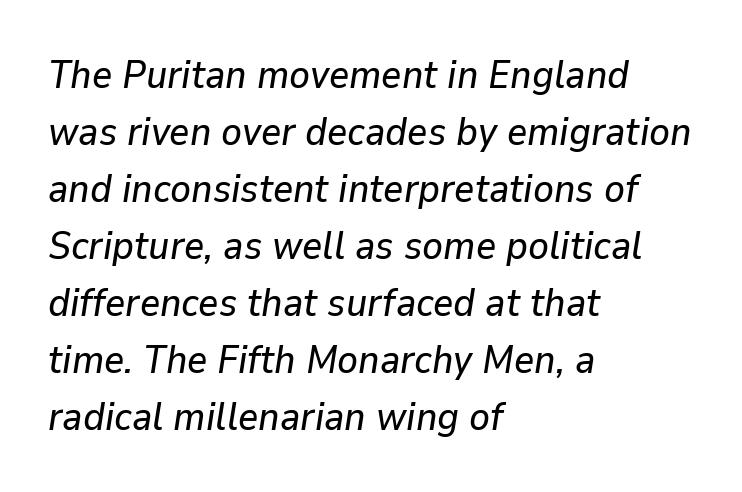
{"italic": "yes", "lean": "right", "slant_degrees": 9, "width": "normal", "stroke_contrast": "low", "x_height": "medium", "monospaced": "no", "underline": "no", "align": "left", "line_spacing": "normal", "line_spacing_ratio": 1.46, "letter_spacing": "normal", "letter_spacing_em": 0.0, "glyph_px": 39}
